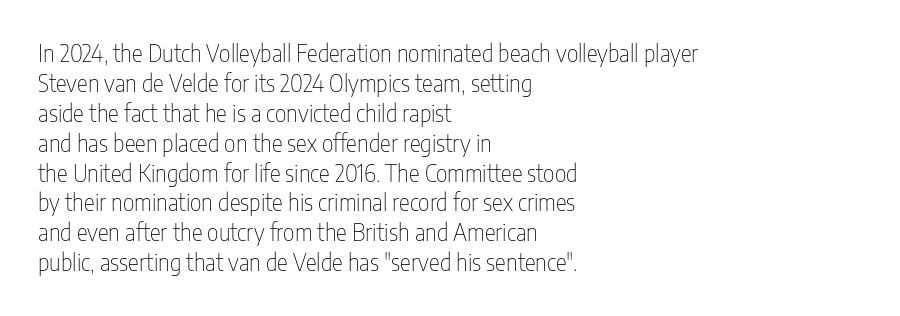
The lines are quadded left. The font sits on the lighter half of the weight spectrum, regular included. Tracking here is standard; glyphs follow each other at the usual distance. Italic? Not at all — the glyphs are vertical. Rule under the text: the space is simply empty.
